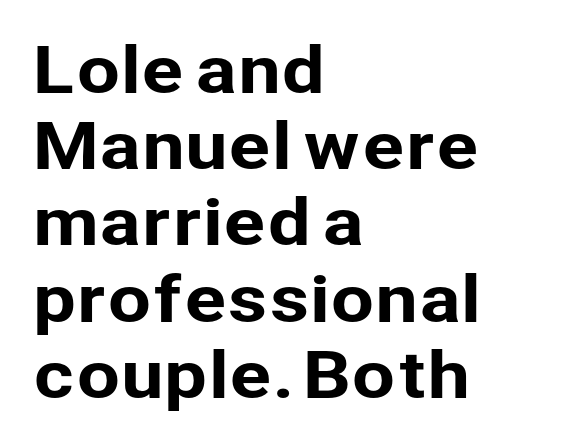
Q: Is the text italic (slanted)? A: No, it is upright.
Q: Is the typeface a serif or a sans-serif typeface? A: Sans-serif.
Q: Is the text underlined? A: No.
Q: How is the paragraph aligned? A: Left-aligned.
Q: Is the spacing between letters normal or unusually wide? A: Normal.
Q: Width (condensed, normal, or wide)? A: Normal.
Q: Stroke contrast? A: Low.
Q: x-height? A: Medium.
Q: Monospaced? A: No.
